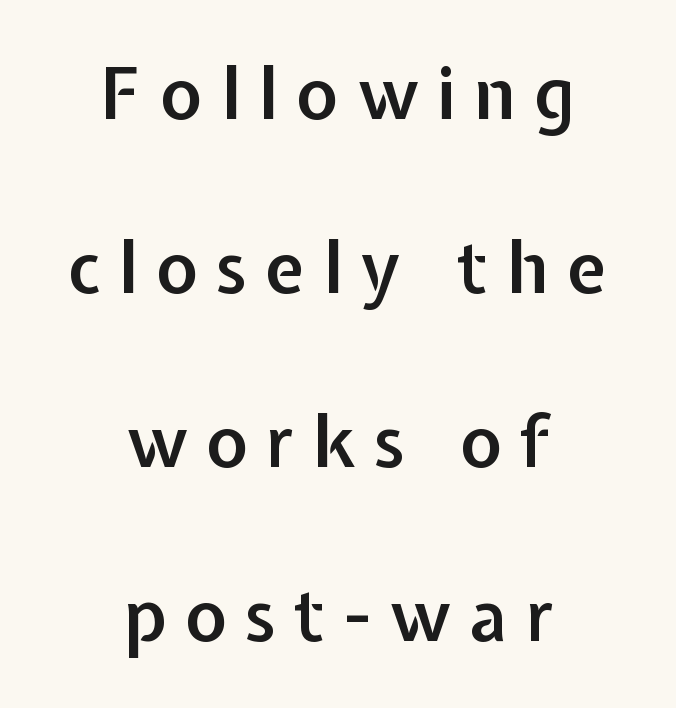
{"serif": "no", "italic": "no", "bold": "semi", "weight": "semibold", "width": "normal", "stroke_contrast": "low", "x_height": "medium", "monospaced": "no", "underline": "no", "align": "center", "line_spacing": "loose", "line_spacing_ratio": 2.45, "letter_spacing": "wide", "letter_spacing_em": 0.26, "glyph_px": 71}
